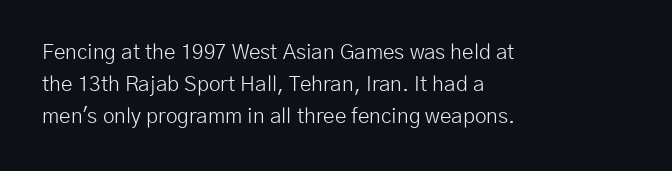
Is the block centered? No — it sits flush against the left margin. Honestly, the row spacing looks completely unremarkable. Check under the words: just untouched page. Ascenders rise straight up at ninety degrees. Nobody touched the tracking dial on this one.
